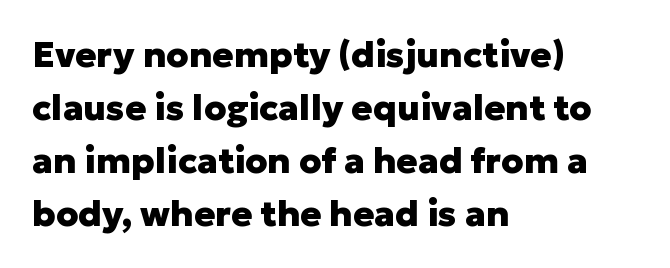
Q: Is the text bold? A: Yes.
Q: Is the text italic (slanted)? A: No, it is upright.
Q: Is the typeface a serif or a sans-serif typeface? A: Sans-serif.
Q: Is the text underlined? A: No.
Q: How is the paragraph aligned? A: Left-aligned.
Q: Is the spacing between letters normal or unusually wide? A: Normal.
Q: Is the spacing between lines tight, normal or loose? A: Normal.
Q: Width (condensed, normal, or wide)? A: Normal.
Q: Stroke contrast? A: Low.
Q: x-height? A: Medium.
Q: Monospaced? A: No.
